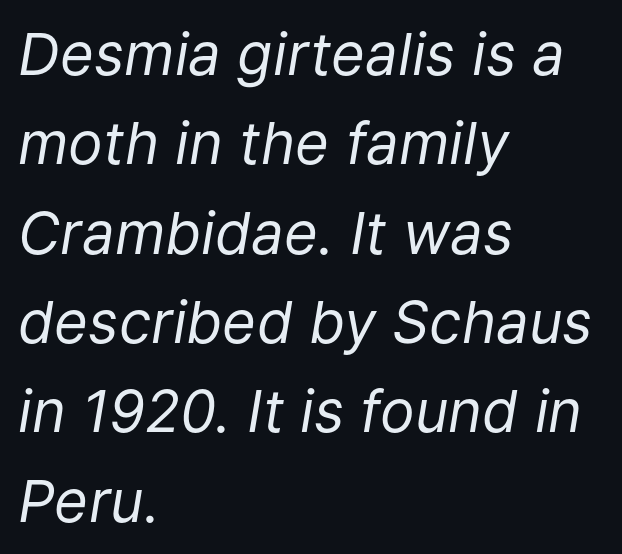
Does the copy run flush right? No — it runs flush left. The letterforms sit shoulder to shoulder at normal distance. These lines sit exactly where default settings would place them. Honestly, there is no underline to notice here at all. Unbolded letterforms with no extra heft. Note the varied advance widths — an 'i' is clearly narrower than an 'm'.
